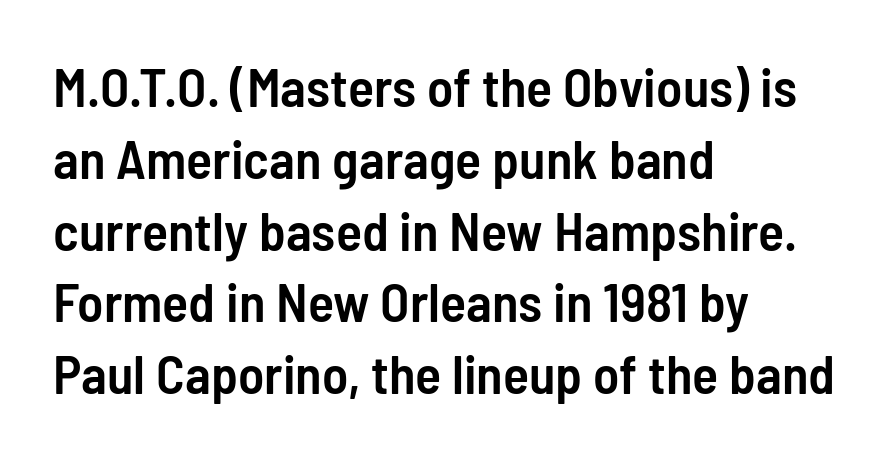
{"serif": "no", "italic": "no", "bold": "semi", "weight": "semibold", "width": "condensed", "stroke_contrast": "low", "x_height": "medium", "monospaced": "no", "underline": "no", "align": "left", "line_spacing": "normal", "line_spacing_ratio": 1.33, "letter_spacing": "normal", "letter_spacing_em": 0.0, "glyph_px": 54}
